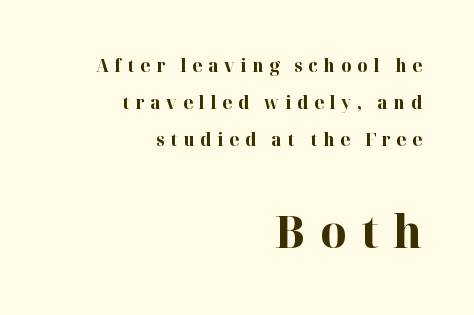
Q: Is the text bold? A: Yes.
Q: Is the text italic (slanted)? A: No, it is upright.
Q: Is the typeface a serif or a sans-serif typeface? A: Serif.
Q: Is the text underlined? A: No.
Q: How is the paragraph aligned? A: Right-aligned.
Q: Is the spacing between letters normal or unusually wide? A: Unusually wide.
Q: Is the spacing between lines tight, normal or loose? A: Loose.
Q: Which block of text is set in a larger size, the first (top) or the second (bottom)? A: The second (bottom) one.
Q: Width (condensed, normal, or wide)? A: Normal.
Q: Stroke contrast? A: High.
Q: x-height? A: Medium.
Q: Monospaced? A: No.
